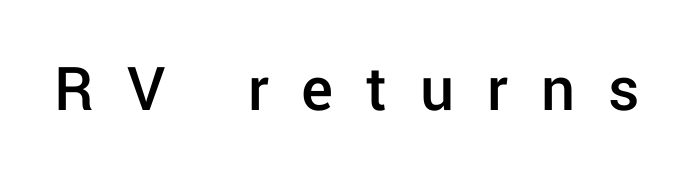
There is plenty of visible air inserted between adjacent glyphs. The passage shown is typed in a proportional face where columns would drift. Note: no serifs on the glyphs. Summary of weight: moderately heavy, a semibold.
